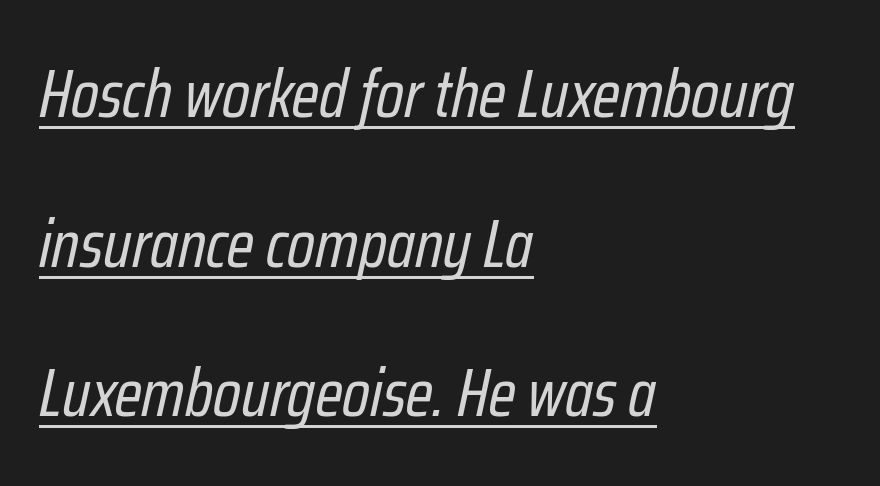
The image shows 68 px regular-weight, condensed type, italic (leaning right); set left-aligned, loose line spacing (2.2x), normal letter spacing, underlined; low stroke contrast and a medium x-height.
